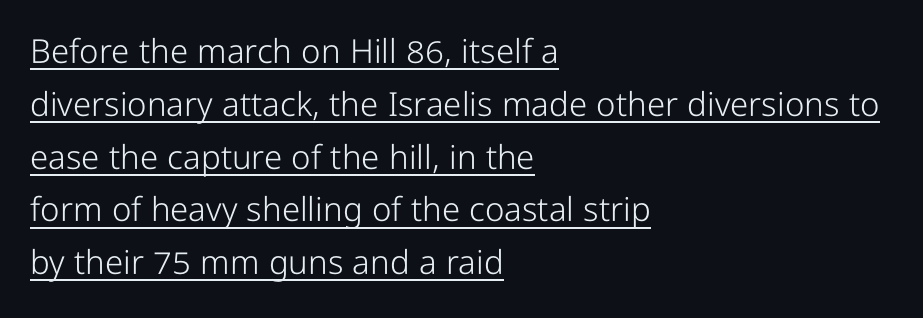
{"serif": "no", "italic": "no", "bold": "no", "weight": "light", "width": "condensed", "stroke_contrast": "low", "x_height": "medium", "monospaced": "no", "underline": "yes", "align": "left", "line_spacing": "normal", "line_spacing_ratio": 1.6, "letter_spacing": "normal", "letter_spacing_em": 0.0, "glyph_px": 33}
